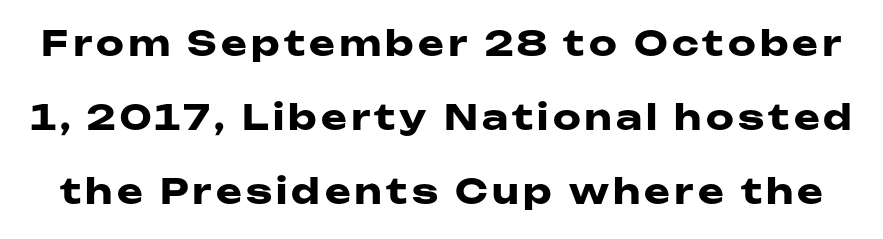
The image shows 35 px heavy, wide sans-serif type, upright; set loose line spacing (2.11x), not underlined; low stroke contrast and a medium x-height.
